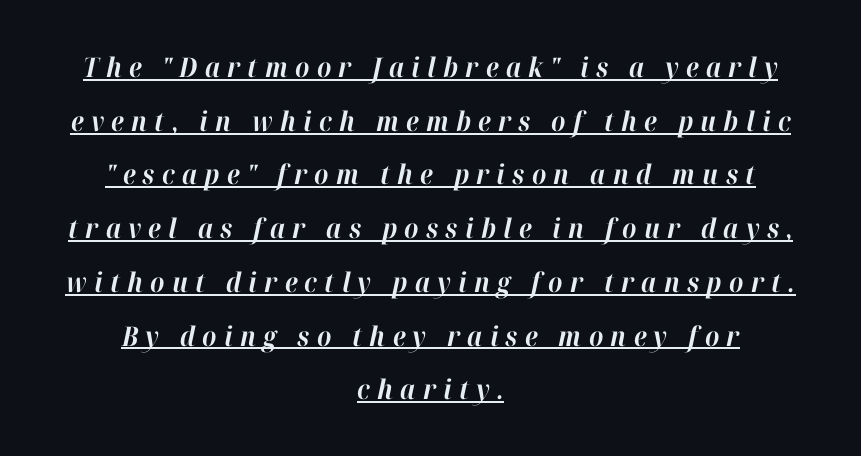
{"italic": "yes", "lean": "right", "slant_degrees": 12, "bold": "yes", "underline": "yes", "align": "center", "line_spacing": "loose", "line_spacing_ratio": 1.99, "letter_spacing": "wide", "letter_spacing_em": 0.27, "glyph_px": 27}
